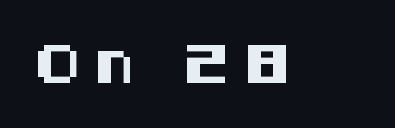
The image shows 32 px sans-serif type, upright; set unusually wide letter spacing (+0.49 em), not underlined; medium stroke contrast and a large x-height.
